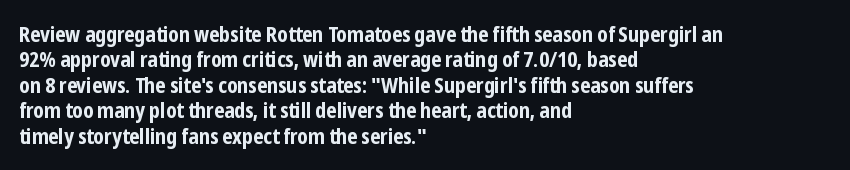
{"italic": "no", "bold": "yes", "underline": "no", "align": "left", "line_spacing_ratio": 1.21, "letter_spacing": "normal", "letter_spacing_em": 0.0, "glyph_px": 21}
